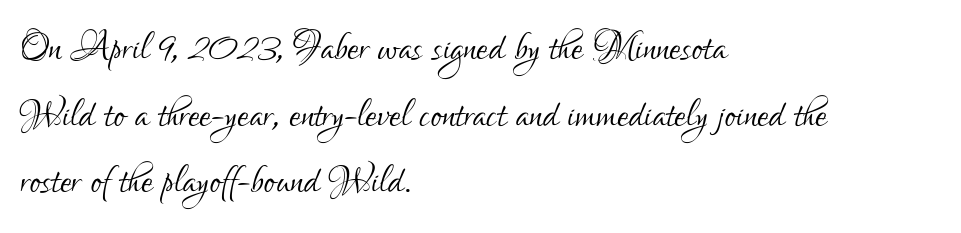
{"serif": "no", "bold": "no", "weight": "light", "width": "condensed", "stroke_contrast": "low", "x_height": "small", "monospaced": "no", "underline": "no", "align": "left", "line_spacing": "normal", "line_spacing_ratio": 1.28, "letter_spacing": "normal", "letter_spacing_em": 0.0, "glyph_px": 52}
